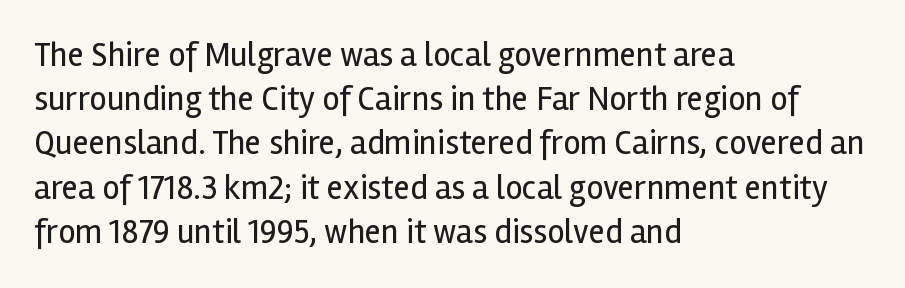
The rendering anchors every line to the left-hand side. Descender tails drop into unmarked territory. The strokes are not fattened; the text isn't bold. Posture: upright roman. Here the designer chose a conventional face with non-uniform glyph widths.
